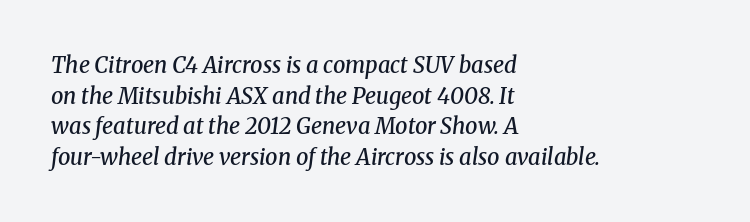
Q: Is the text bold? A: Semi-bold.
Q: Is the text italic (slanted)? A: Yes, it leans right by about 8 degrees.
Q: Is the text underlined? A: No.
Q: How is the paragraph aligned? A: Left-aligned.
Q: Is the spacing between letters normal or unusually wide? A: Normal.
Q: Is the spacing between lines tight, normal or loose? A: Normal.
